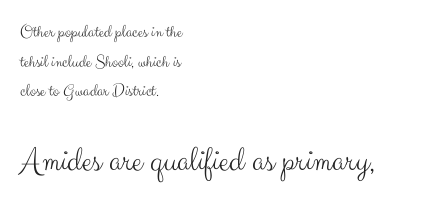
Q: Is the text bold? A: No.
Q: Is the text italic (slanted)? A: Yes.
Q: Is the typeface a serif or a sans-serif typeface? A: Sans-serif.
Q: Is the text underlined? A: No.
Q: How is the paragraph aligned? A: Left-aligned.
Q: Is the spacing between letters normal or unusually wide? A: Normal.
Q: Is the spacing between lines tight, normal or loose? A: Normal.
Q: Which block of text is set in a larger size, the first (top) or the second (bottom)? A: The second (bottom) one.
Q: Width (condensed, normal, or wide)? A: Normal.
Q: Stroke contrast? A: Medium.
Q: x-height? A: Small.
Q: Monospaced? A: No.
